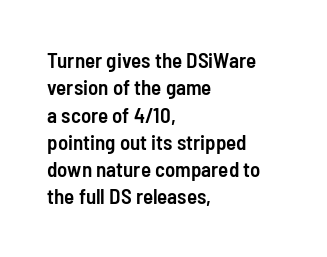
Line beginnings align vertically; line endings do not. Weight: semibold (demi). Tracking here is standard; glyphs follow each other at the usual distance. If you drew a line through each stem, it would be perfectly vertical. Has an underline been added? It has not.
